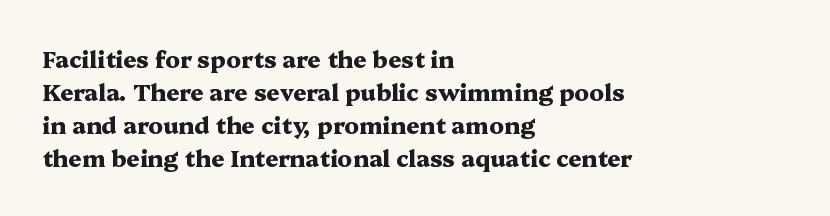
The image shows 23 px bold type, upright; set left-aligned, normal line spacing (1.44x), normal letter spacing, not underlined.
